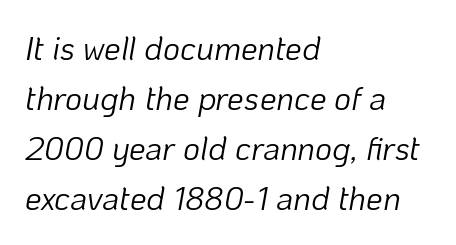
{"italic": "yes", "lean": "right", "slant_degrees": 10, "bold": "no", "weight": "light", "width": "normal", "stroke_contrast": "low", "x_height": "medium", "monospaced": "no", "underline": "no", "align": "left", "line_spacing": "normal", "line_spacing_ratio": 1.52, "letter_spacing": "normal", "letter_spacing_em": 0.0, "glyph_px": 33}
